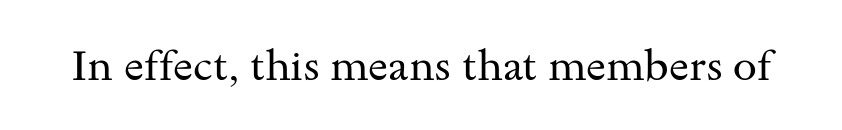
Q: Is the text bold? A: No.
Q: Is the text italic (slanted)? A: No, it is upright.
Q: Is the typeface a serif or a sans-serif typeface? A: Serif.
Q: Is the text underlined? A: No.
Q: Is the spacing between letters normal or unusually wide? A: Normal.
Q: Width (condensed, normal, or wide)? A: Wide.
Q: Stroke contrast? A: Medium.
Q: x-height? A: Small.
Q: Monospaced? A: No.
